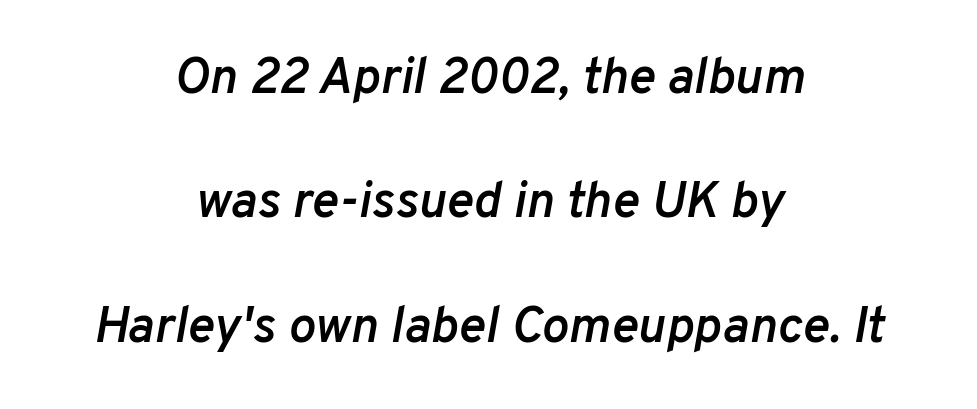
This rendering features lettering with no underline. This block would shrink considerably if given ordinary leading; it's expanded now. Stems and bowls a touch heavier than normal — semibold. Emphasis-style slanted type is in use.
